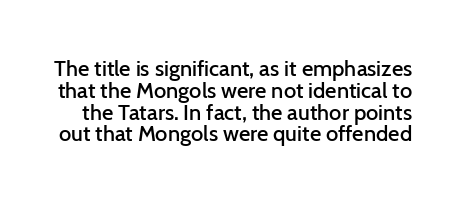
The image shows 22 px text type, upright; set tight line spacing (0.99x), normal letter spacing, not underlined.
